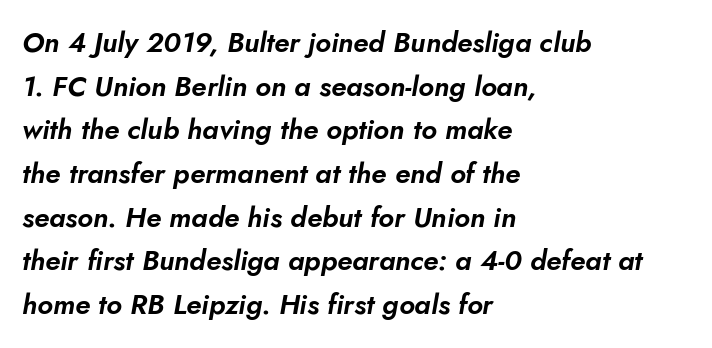
{"italic": "yes", "lean": "right", "slant_degrees": 10, "width": "normal", "stroke_contrast": "low", "x_height": "small", "monospaced": "no", "underline": "no", "align": "left", "line_spacing": "normal", "line_spacing_ratio": 1.56, "letter_spacing": "normal", "letter_spacing_em": 0.0, "glyph_px": 28}
